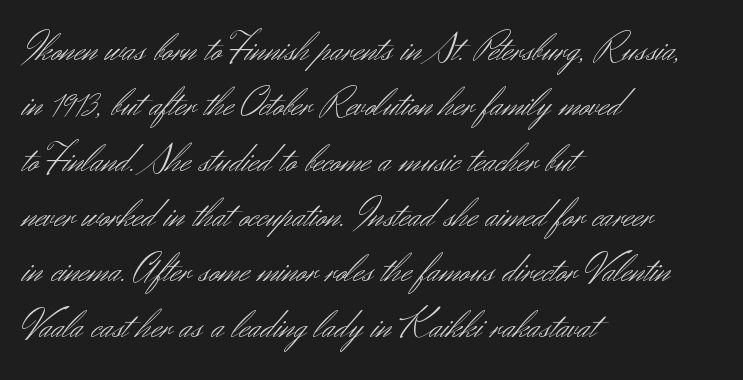
Glance below the letters and you will spot only blank space. Nope, no serifs anywhere on these letters. Visually the block forms a straight wall on the left and a jagged coastline on the right. Honestly, the row spacing looks completely unremarkable.
